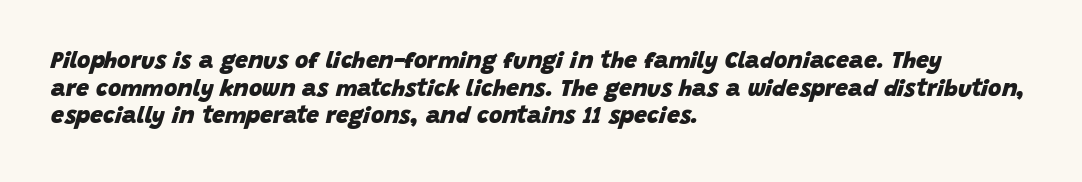
The area under the type is left untouched. If you drew a line through each stem, it would be angled. Students, note that the glyphs here touch the page at normal intervals. Weight: bold. Typeset ragged right — the left edge is the straight one.
